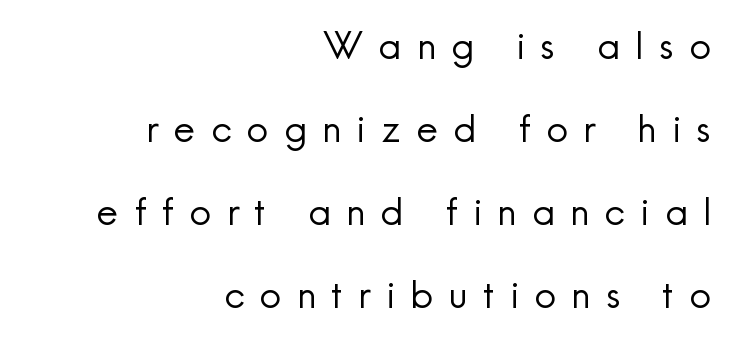
Q: Is the text bold? A: No.
Q: Is the text italic (slanted)? A: No, it is upright.
Q: Is the typeface a serif or a sans-serif typeface? A: Sans-serif.
Q: Is the text underlined? A: No.
Q: How is the paragraph aligned? A: Right-aligned.
Q: Is the spacing between letters normal or unusually wide? A: Unusually wide.
Q: Is the spacing between lines tight, normal or loose? A: Loose.
Q: Width (condensed, normal, or wide)? A: Normal.
Q: x-height? A: Small.
Q: Monospaced? A: No.
